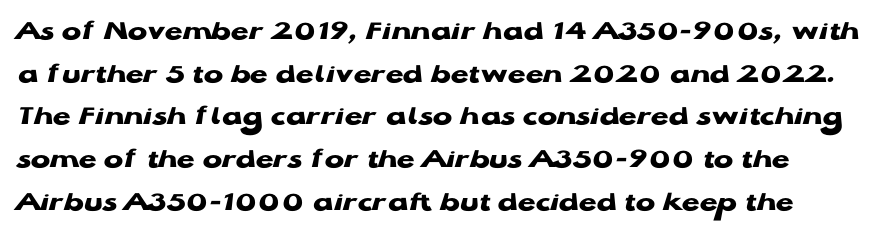
The image shows 29 px heavy, wide sans-serif type, upright; set normal line spacing (1.47x), normal letter spacing, not underlined; low stroke contrast and a medium x-height.
